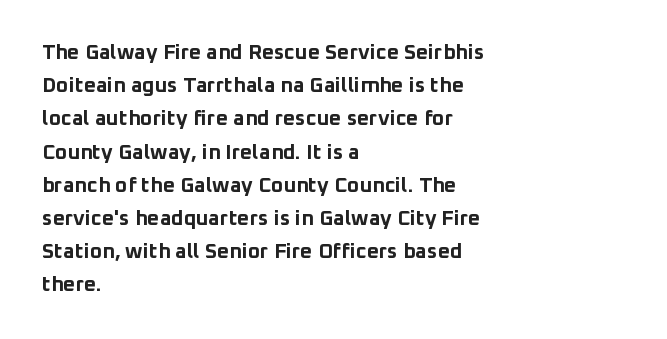
The image shows 21 px bold type, upright; set left-aligned, normal line spacing (1.58x), normal letter spacing, not underlined.
